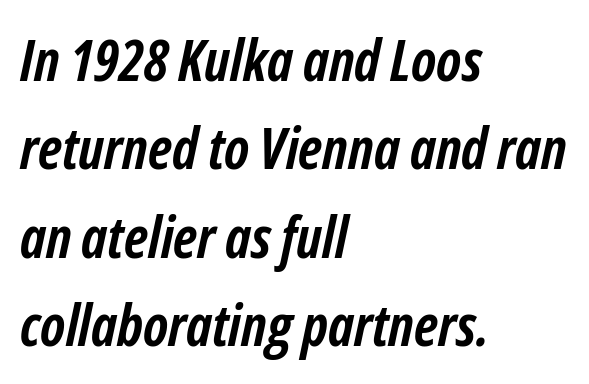
You could not count columns in this text — the font is proportionally spaced. The lines in this sample share a left origin and differ only in where they stop. Here the glyphs are tracked normally, forming tight word shapes. The font is running at its bold setting.
